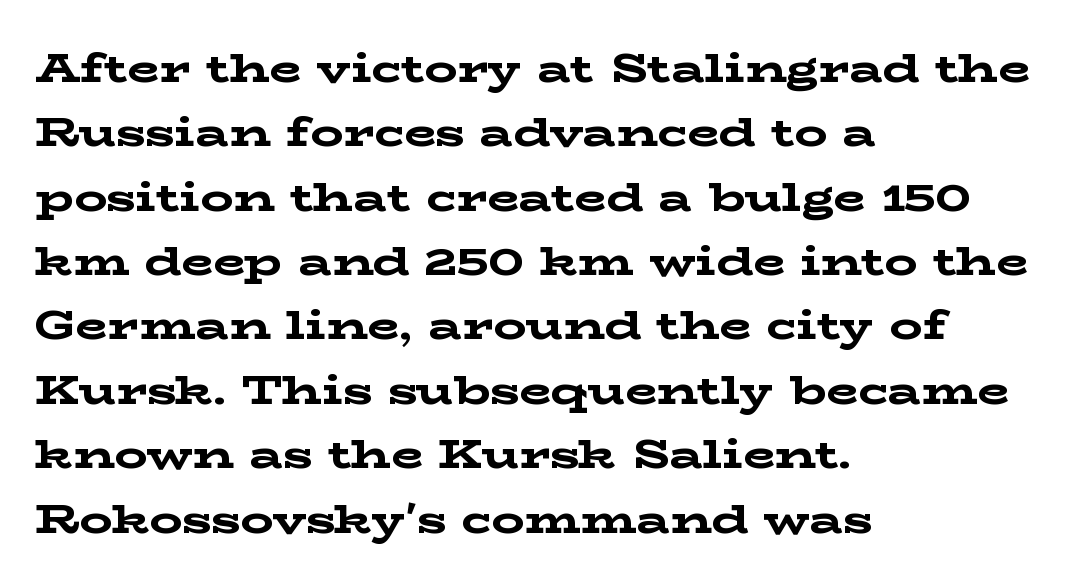
The image shows 41 px bold, wide serif type, upright; set left-aligned, normal line spacing (1.57x), normal letter spacing, not underlined; low stroke contrast and a medium x-height.
